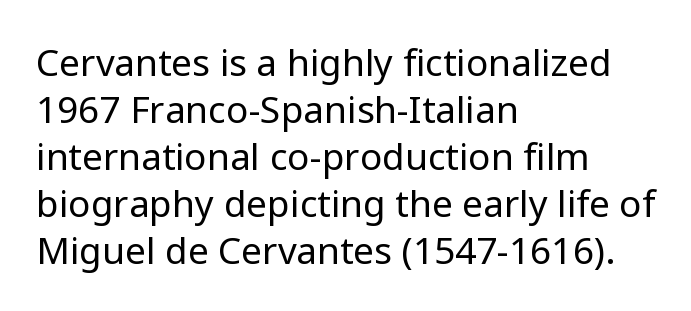
{"serif": "no", "italic": "no", "bold": "no", "weight": "regular", "width": "normal", "stroke_contrast": "low", "x_height": "medium", "monospaced": "no", "underline": "no", "align": "left", "line_spacing": "normal", "line_spacing_ratio": 1.27, "letter_spacing": "normal", "letter_spacing_em": 0.0, "glyph_px": 37}
